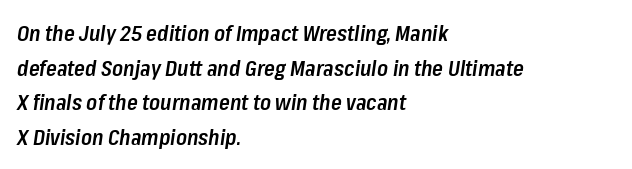
Q: Is the text bold? A: Semi-bold.
Q: Is the text italic (slanted)? A: Yes, it leans right by about 8 degrees.
Q: Is the text underlined? A: No.
Q: How is the paragraph aligned? A: Left-aligned.
Q: Is the spacing between letters normal or unusually wide? A: Normal.
Q: Is the spacing between lines tight, normal or loose? A: Normal.
